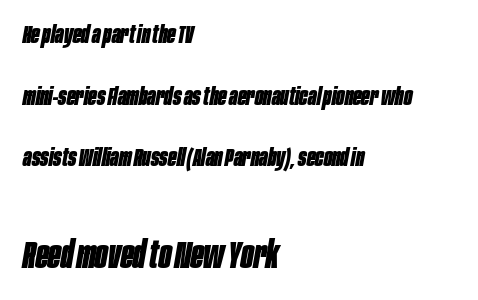
Q: Is the text bold? A: Yes.
Q: Is the text italic (slanted)? A: Yes, it leans right by about 10 degrees.
Q: Is the text underlined? A: No.
Q: How is the paragraph aligned? A: Left-aligned.
Q: Is the spacing between letters normal or unusually wide? A: Normal.
Q: Is the spacing between lines tight, normal or loose? A: Loose.
Q: Which block of text is set in a larger size, the first (top) or the second (bottom)? A: The second (bottom) one.
Q: Width (condensed, normal, or wide)? A: Condensed.
Q: Stroke contrast? A: Low.
Q: x-height? A: Large.
Q: Monospaced? A: No.
